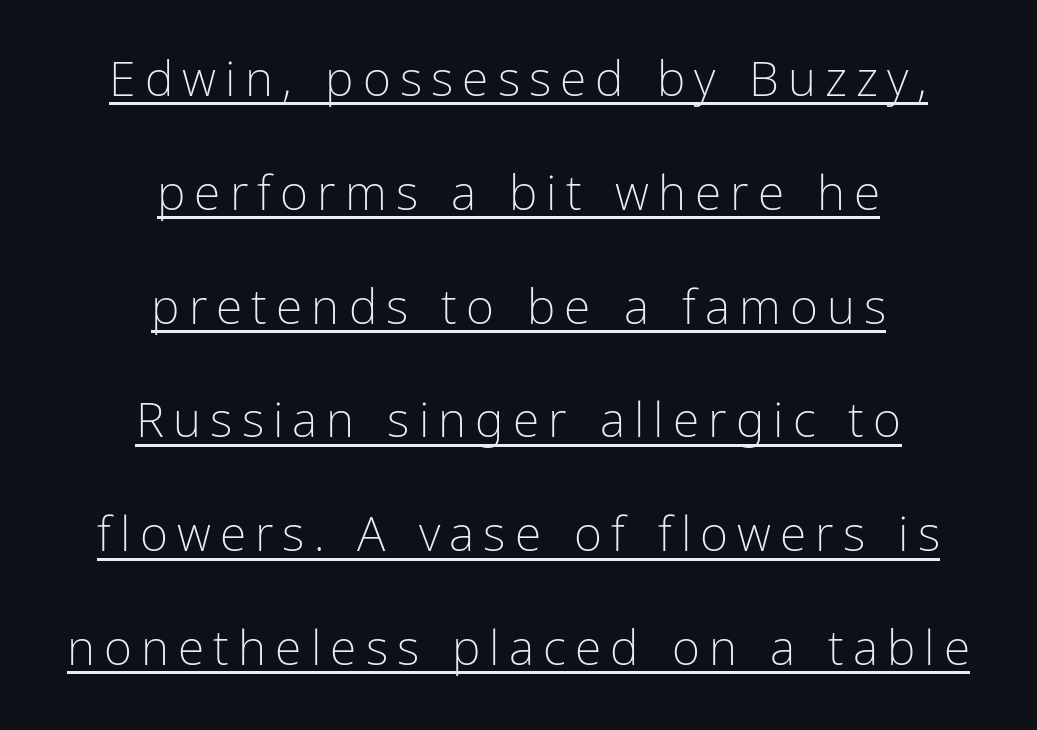
Vertical spacing — loose. This is underlined copy, the kind a proofreader might mark for attention. A typesetter would label this face a sans. Visually the block forms a symmetrical silhouette, jagged on both flanks. This is not heavy type; no bold has been used. You can tell it's not italic because the verticals are truly vertical.
